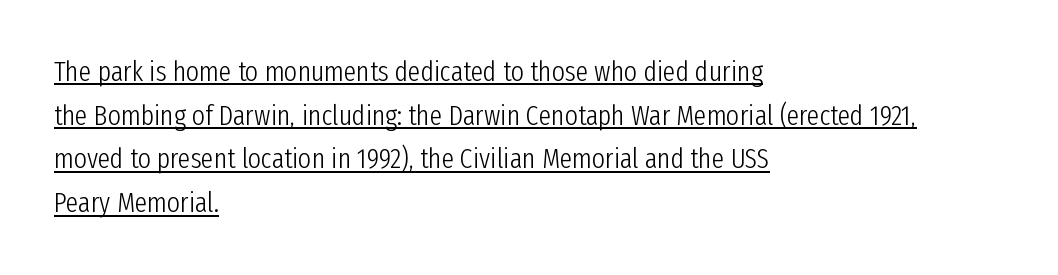
{"serif": "no", "italic": "no", "bold": "no", "weight": "light", "width": "condensed", "stroke_contrast": "low", "x_height": "medium", "monospaced": "no", "underline": "yes", "align": "left", "line_spacing": "normal", "line_spacing_ratio": 1.56, "letter_spacing": "normal", "letter_spacing_em": 0.0, "glyph_px": 28}
